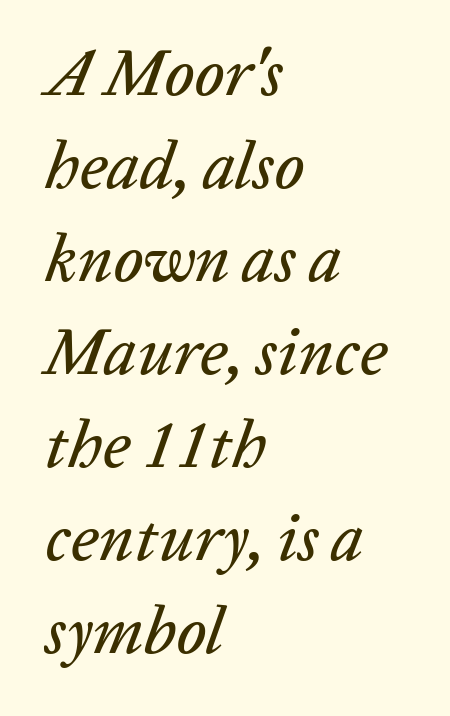
{"italic": "yes", "lean": "right", "slant_degrees": 20, "width": "normal", "stroke_contrast": "low", "x_height": "medium", "monospaced": "no", "underline": "no", "align": "left", "line_spacing": "normal", "line_spacing_ratio": 1.41, "letter_spacing": "normal", "letter_spacing_em": 0.0, "glyph_px": 66}
